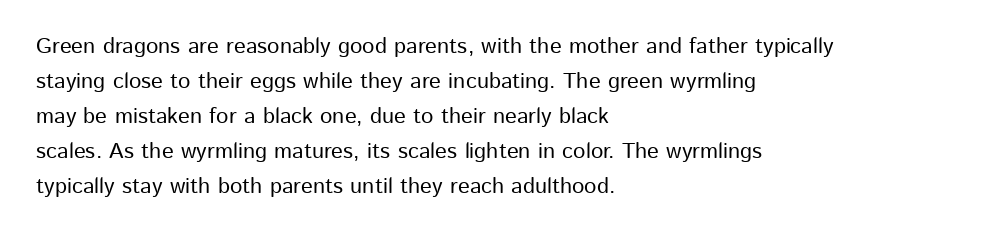
The image shows 22 px text type, upright; set left-aligned, normal line spacing (1.59x), normal letter spacing, not underlined.
